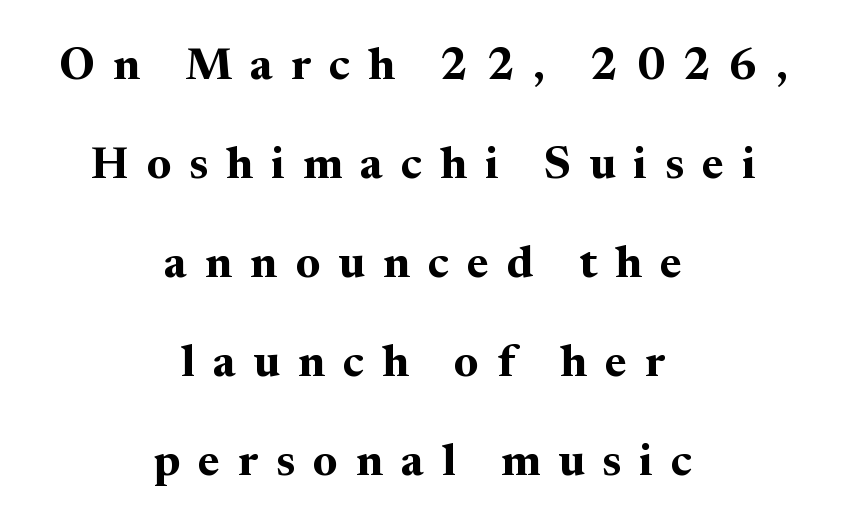
The image shows 45 px bold serif type, upright; set centered, loose line spacing (2.2x), unusually wide letter spacing (+0.4 em), not underlined; medium stroke contrast and a medium x-height.
